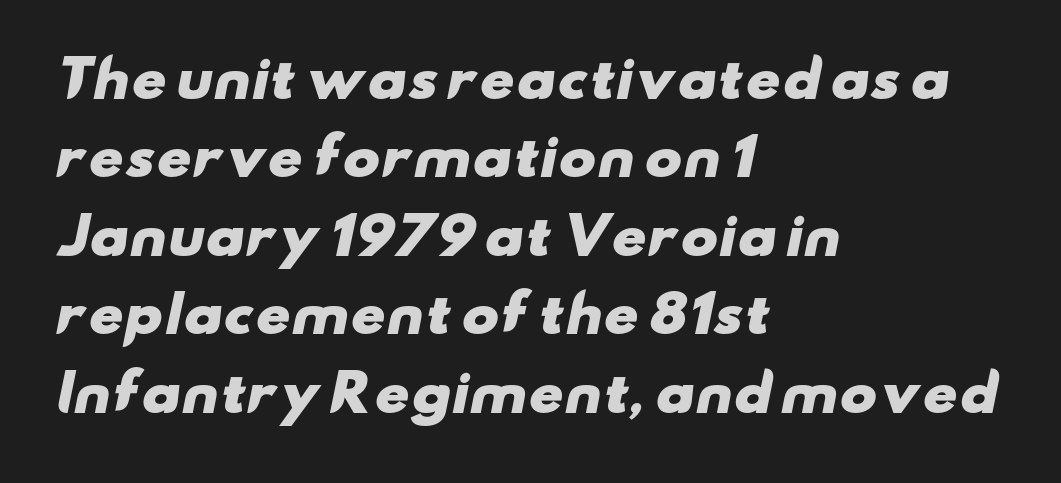
{"serif": "no", "bold": "yes", "weight": "heavy", "width": "wide", "stroke_contrast": "low", "x_height": "small", "monospaced": "no", "underline": "no", "align": "left", "line_spacing": "normal", "line_spacing_ratio": 1.57, "letter_spacing": "normal", "letter_spacing_em": 0.0, "glyph_px": 50}
